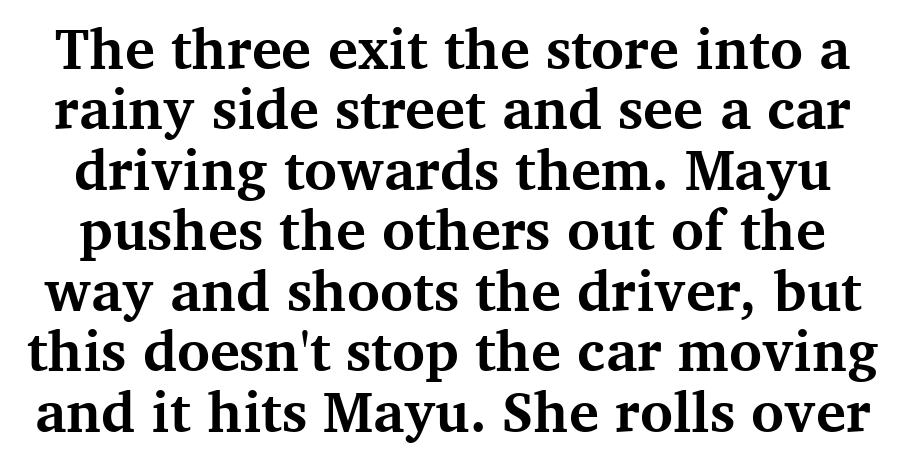
If you drew a line through each stem, it would be perfectly vertical. Underline: absent. Spacing verdict: proportional, widths tailored to each character. This rendering leaves character spacing at its baseline value.
